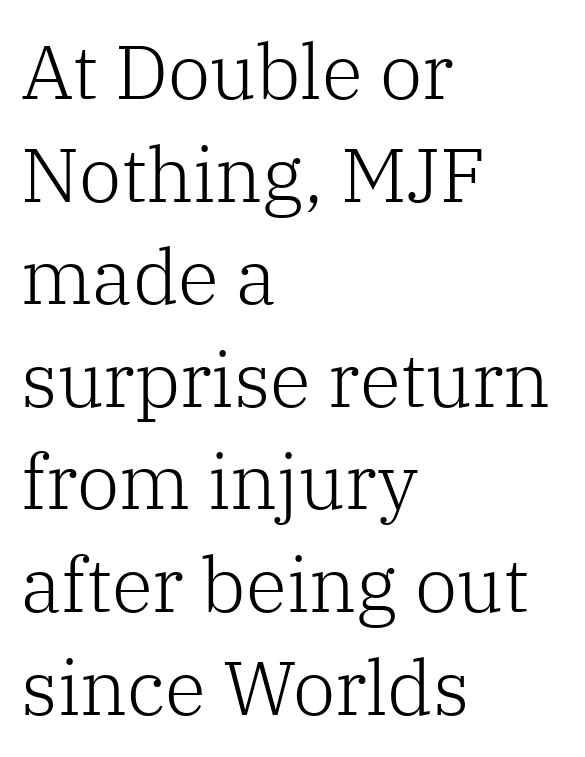
The ragged edge is on the right, which tells us the setting is flush left. The horizontal fit of the characters is conventional and even. How would I describe the line gaps? Plain and ordinary. Any mark beneath the type? The region is blank.
